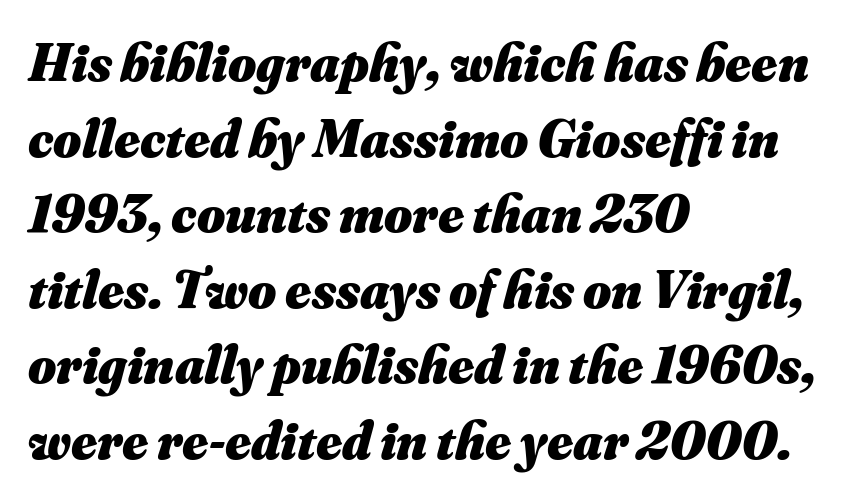
The font's italic variant was chosen for this text. Standard letterfit; no display-style spreading of the glyphs. Here the designer chose a conventional face with non-uniform glyph widths. A dark, heavy texture on the line: the type is bold. The lines are quadded left. The strip under each line holds only bare page.
